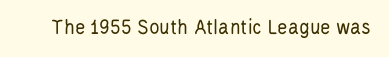
The image shows 22 px text type, upright; set normal letter spacing, not underlined.
